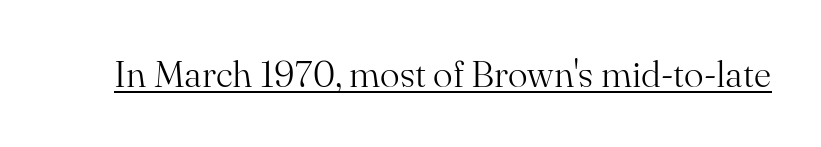
{"serif": "yes", "italic": "no", "bold": "no", "weight": "light", "width": "normal", "stroke_contrast": "medium", "x_height": "small", "monospaced": "no", "underline": "yes", "letter_spacing": "normal", "letter_spacing_em": 0.0, "glyph_px": 37}
